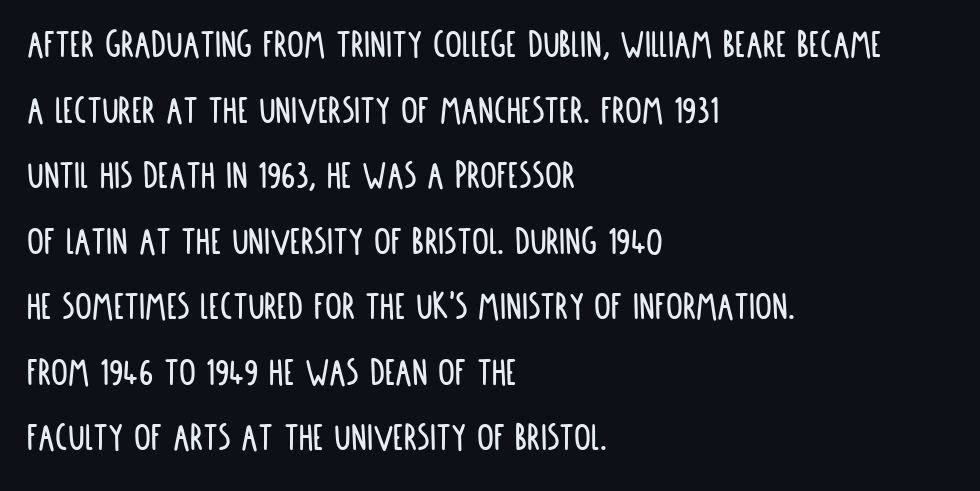
Q: Is the text italic (slanted)? A: No, it is upright.
Q: Is the typeface a serif or a sans-serif typeface? A: Sans-serif.
Q: Is the text underlined? A: No.
Q: How is the paragraph aligned? A: Left-aligned.
Q: Is the spacing between letters normal or unusually wide? A: Normal.
Q: Is the spacing between lines tight, normal or loose? A: Normal.
Q: Width (condensed, normal, or wide)? A: Condensed.
Q: Stroke contrast? A: Low.
Q: x-height? A: Large.
Q: Monospaced? A: No.
